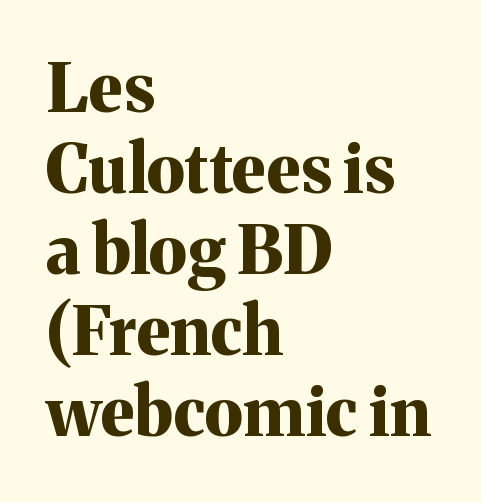
Q: Is the text bold? A: Yes.
Q: Is the text italic (slanted)? A: No, it is upright.
Q: Is the typeface a serif or a sans-serif typeface? A: Serif.
Q: Is the text underlined? A: No.
Q: How is the paragraph aligned? A: Left-aligned.
Q: Is the spacing between letters normal or unusually wide? A: Normal.
Q: Width (condensed, normal, or wide)? A: Normal.
Q: Stroke contrast? A: Medium.
Q: x-height? A: Medium.
Q: Monospaced? A: No.
